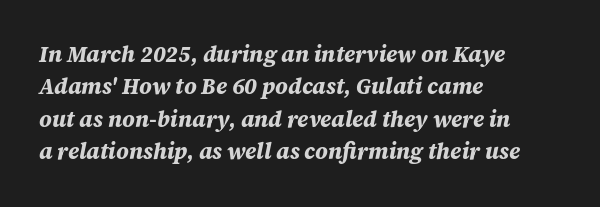
The text block is weighted toward the left margin, trailing off unevenly rightward. Observe the lean: these are italic letterforms. The strip under each line holds only bare page. What weight is shown? A full bold with thick strokes. The type is set solid horizontally, with unmodified tracking. The designer left line spacing at the default.
